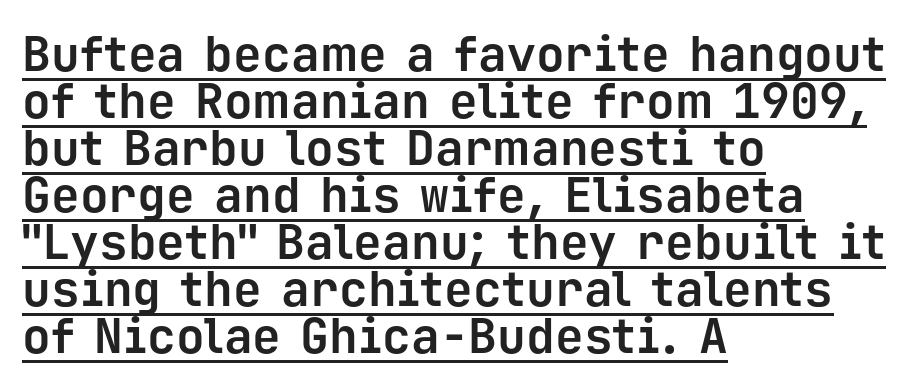
{"serif": "no", "italic": "no", "bold": "yes", "weight": "bold", "width": "normal", "stroke_contrast": "low", "x_height": "medium", "monospaced": "yes", "underline": "yes", "align": "left", "line_spacing": "tight", "line_spacing_ratio": 0.98, "letter_spacing": "normal", "letter_spacing_em": 0.0, "glyph_px": 48}
